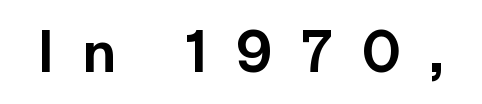
{"serif": "no", "italic": "no", "width": "normal", "stroke_contrast": "low", "x_height": "medium", "monospaced": "no", "underline": "no", "letter_spacing": "wide", "letter_spacing_em": 0.49, "glyph_px": 56}
